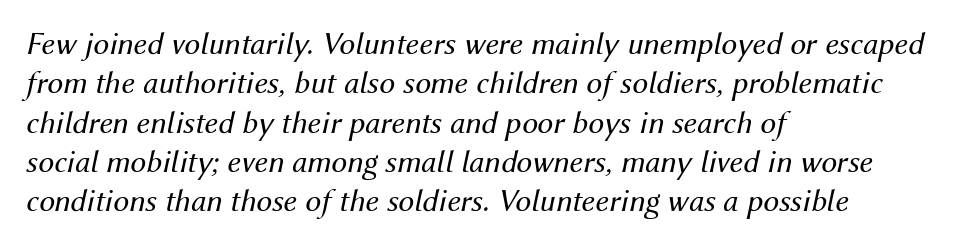
{"italic": "yes", "lean": "right", "slant_degrees": 12, "bold": "no", "weight": "regular", "width": "normal", "stroke_contrast": "medium", "x_height": "medium", "monospaced": "no", "underline": "no", "align": "left", "line_spacing_ratio": 1.23, "letter_spacing": "normal", "letter_spacing_em": 0.0, "glyph_px": 32}
